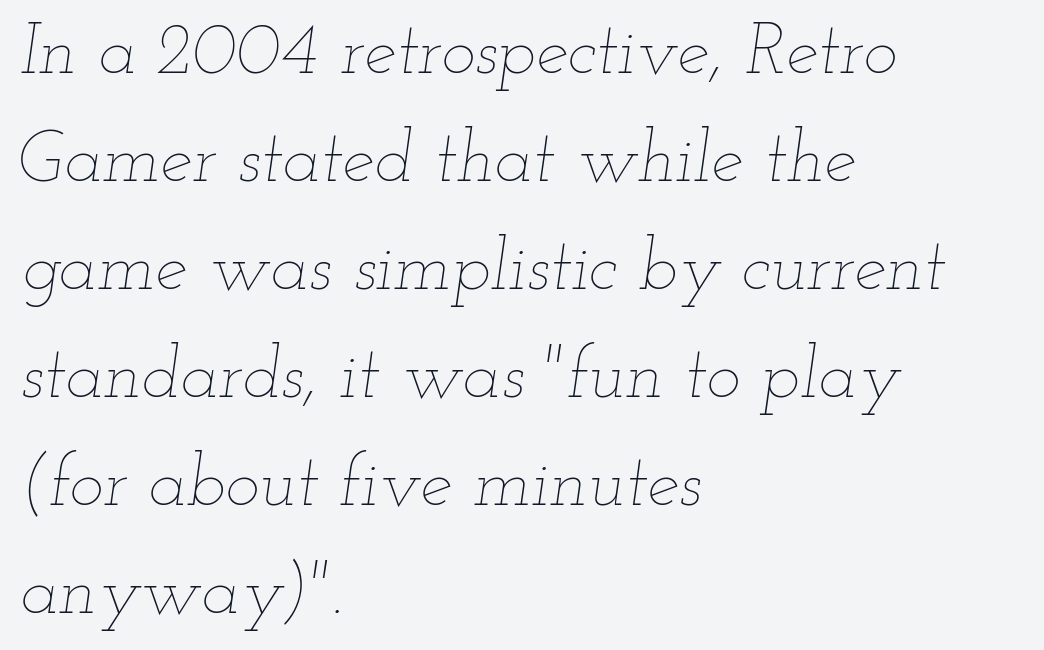
{"italic": "yes", "lean": "right", "slant_degrees": 12, "bold": "no", "weight": "thin", "width": "wide", "stroke_contrast": "low", "x_height": "small", "monospaced": "no", "underline": "no", "align": "left", "line_spacing": "normal", "line_spacing_ratio": 1.5, "letter_spacing": "normal", "letter_spacing_em": 0.0, "glyph_px": 72}
